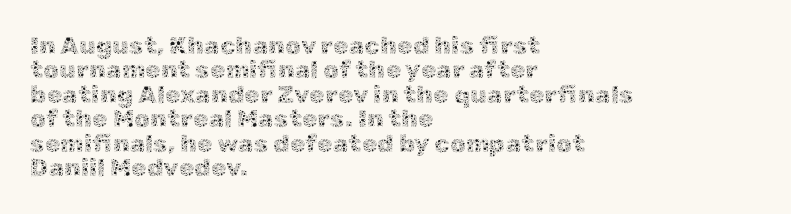
The image shows 25 px text type, upright; set left-aligned, tight line spacing (0.98x), normal letter spacing, not underlined.
